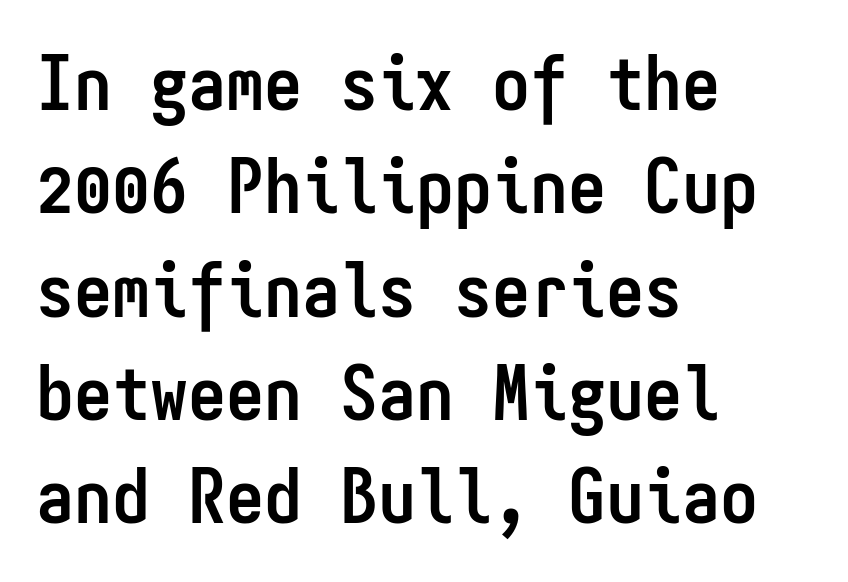
The image shows 76 px semibold, condensed sans-serif type, upright, monospaced; set left-aligned, normal line spacing (1.36x), normal letter spacing, not underlined; low stroke contrast and a medium x-height.
